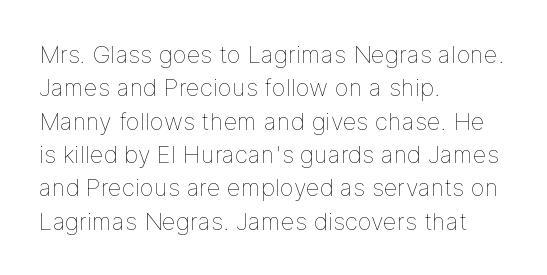
The image shows 24 px text type, upright; set left-aligned, normal line spacing (1.39x), normal letter spacing, not underlined.
